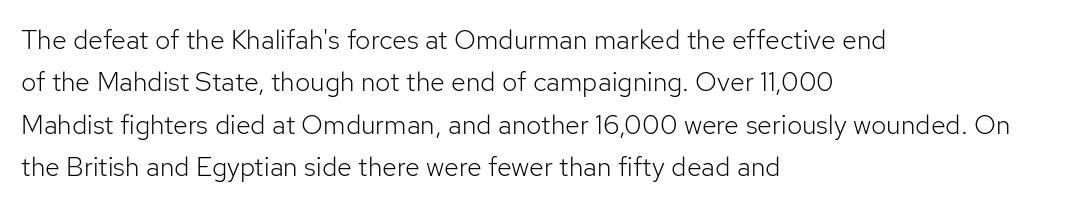
Characters follow at the spacing the type designer built in. Where is the straight margin? On the left. Weight: regular or lighter. Check the space under the baseline: it is left empty. Each new line begins a customary step beneath the previous one.
